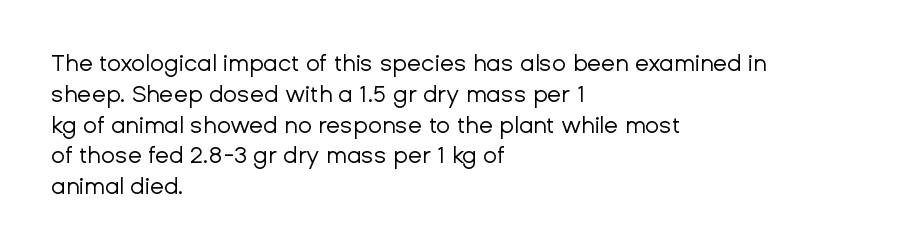
Q: Is the text bold? A: No.
Q: Is the text italic (slanted)? A: No, it is upright.
Q: Is the text underlined? A: No.
Q: How is the paragraph aligned? A: Left-aligned.
Q: Is the spacing between letters normal or unusually wide? A: Normal.
Q: Is the spacing between lines tight, normal or loose? A: Normal.
